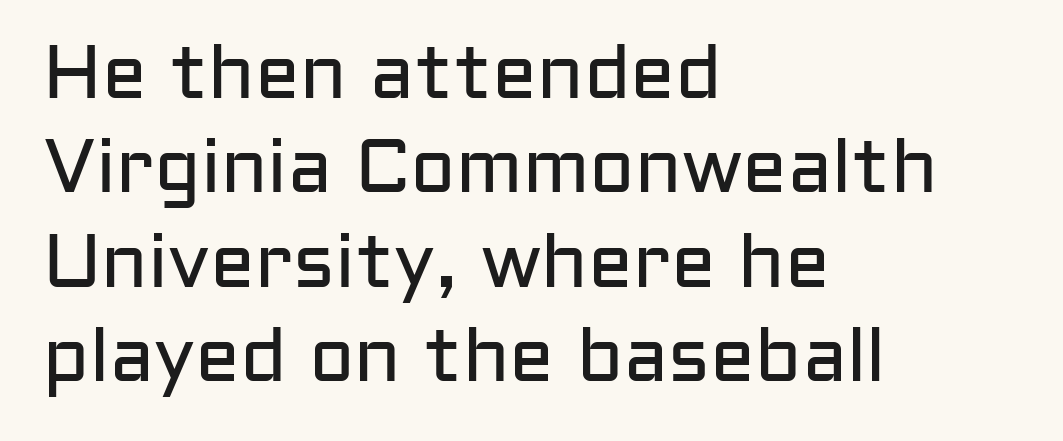
Q: Is the text bold? A: No.
Q: Is the text italic (slanted)? A: No, it is upright.
Q: Is the typeface a serif or a sans-serif typeface? A: Sans-serif.
Q: Is the text underlined? A: No.
Q: How is the paragraph aligned? A: Left-aligned.
Q: Is the spacing between letters normal or unusually wide? A: Normal.
Q: Is the spacing between lines tight, normal or loose? A: Normal.
Q: Width (condensed, normal, or wide)? A: Normal.
Q: Stroke contrast? A: Low.
Q: x-height? A: Medium.
Q: Monospaced? A: No.
